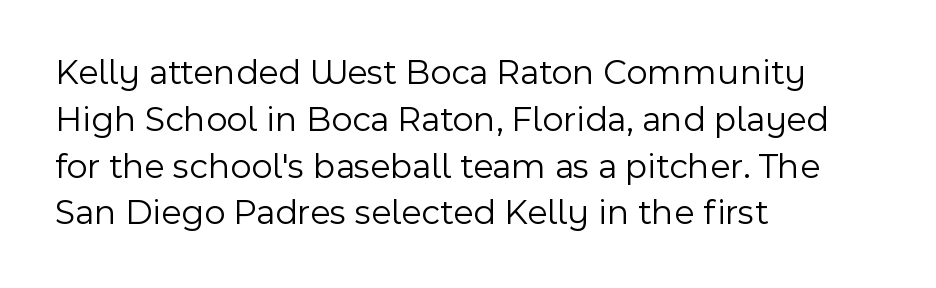
The image shows 36 px light sans-serif type, upright; set left-aligned, normal line spacing (1.3x), normal letter spacing, not underlined; a medium x-height.
